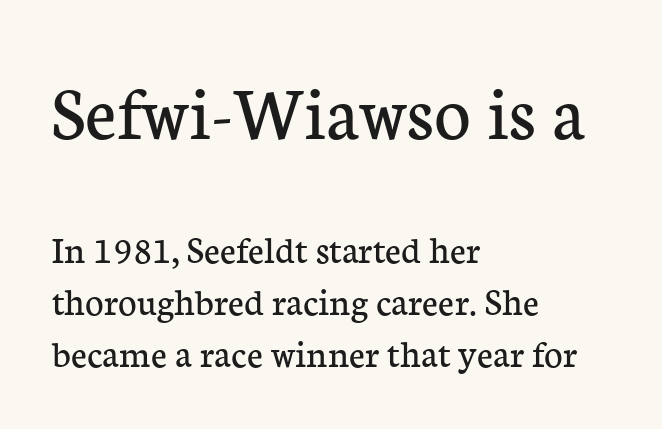
The image shows 79 px regular-weight serif type, upright; set left-aligned, normal line spacing (1.31x), normal letter spacing, not underlined; the first (top) block is 1.98x larger; low stroke contrast and a medium x-height.
